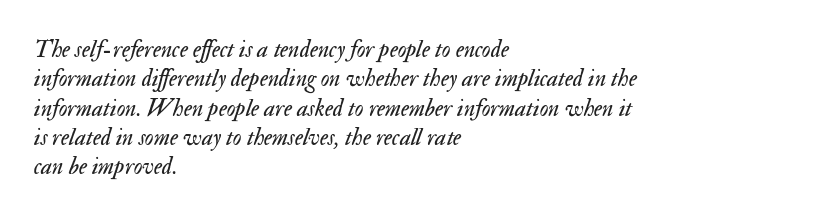
Weight: regular or lighter. Spacing between characters is what you'd get straight out of the box. Characters are canted at an angle relative to the baseline's perpendicular. Is the block centered? No — it sits flush against the left margin.
